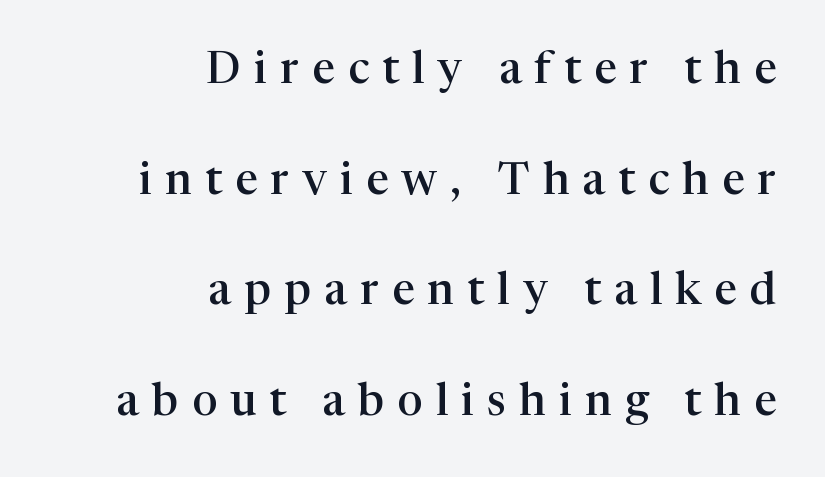
Type without underlining. The text block is weighted toward the right margin, trailing off unevenly leftward. The glyphs have the mass of a demibold cut, below bold. Each word looks stretched out because of the extra space between its letters. Each letter keeps its own natural width here, so spacing adapts to shape. Honestly, the rows look like they've been pulled way apart.
